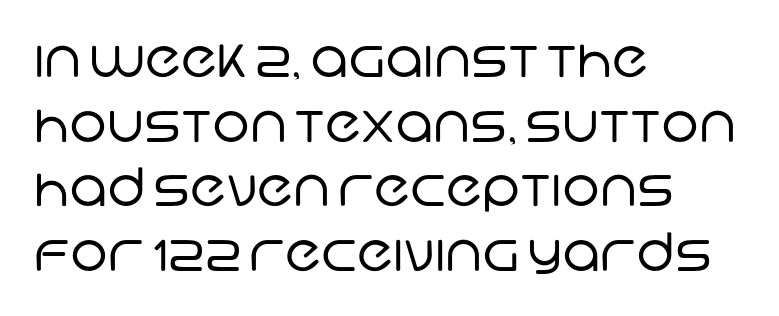
Q: Is the text bold? A: No.
Q: Is the typeface a serif or a sans-serif typeface? A: Sans-serif.
Q: Is the text underlined? A: No.
Q: How is the paragraph aligned? A: Left-aligned.
Q: Is the spacing between letters normal or unusually wide? A: Normal.
Q: Width (condensed, normal, or wide)? A: Normal.
Q: Stroke contrast? A: Low.
Q: x-height? A: Large.
Q: Monospaced? A: No.
